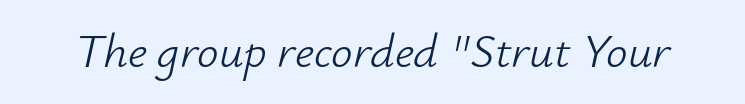
Q: Is the text bold? A: No.
Q: Is the text italic (slanted)? A: Yes, it leans right by about 12 degrees.
Q: Is the text underlined? A: No.
Q: Is the spacing between letters normal or unusually wide? A: Normal.
Q: Width (condensed, normal, or wide)? A: Normal.
Q: Stroke contrast? A: Low.
Q: x-height? A: Small.
Q: Monospaced? A: No.
